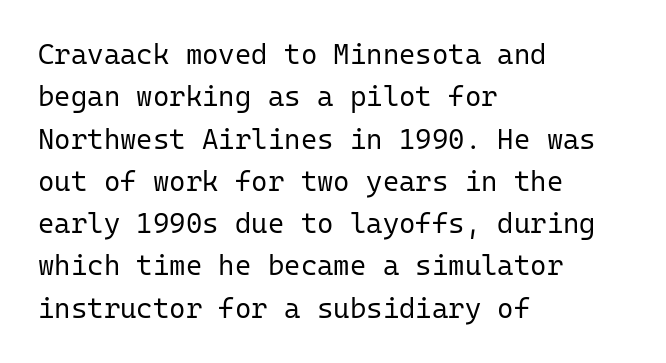
The image shows 28 px regular-weight sans-serif type, upright, monospaced; set left-aligned, normal line spacing (1.51x), normal letter spacing, not underlined; low stroke contrast and a medium x-height.
